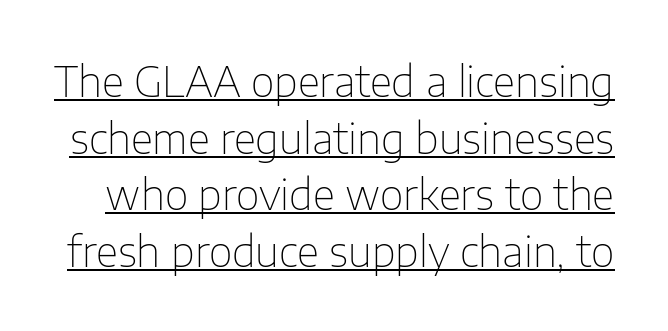
Q: Is the text bold? A: No.
Q: Is the text italic (slanted)? A: No, it is upright.
Q: Is the typeface a serif or a sans-serif typeface? A: Sans-serif.
Q: Is the text underlined? A: Yes.
Q: Is the spacing between letters normal or unusually wide? A: Normal.
Q: Is the spacing between lines tight, normal or loose? A: Normal.
Q: Width (condensed, normal, or wide)? A: Normal.
Q: Stroke contrast? A: Low.
Q: x-height? A: Medium.
Q: Monospaced? A: No.
